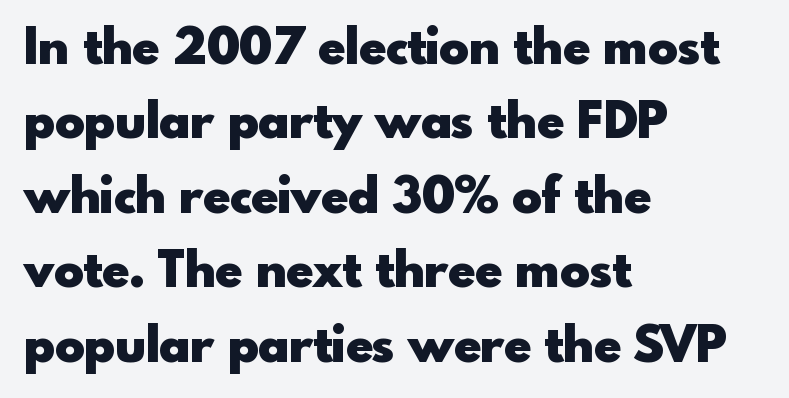
Clear beneath every line of the passage. Is the block centered? No — it sits flush against the left margin. You can tell it's not italic because the verticals are truly vertical. Weight check: bold — yes, fully.
